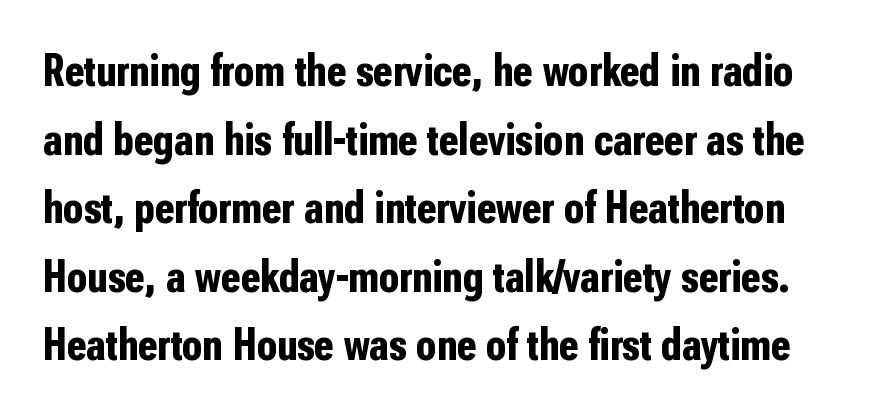
{"serif": "no", "italic": "no", "bold": "yes", "weight": "bold", "width": "condensed", "stroke_contrast": "low", "x_height": "medium", "monospaced": "no", "underline": "no", "line_spacing": "normal", "line_spacing_ratio": 1.49, "letter_spacing": "normal", "letter_spacing_em": 0.0, "glyph_px": 46}
